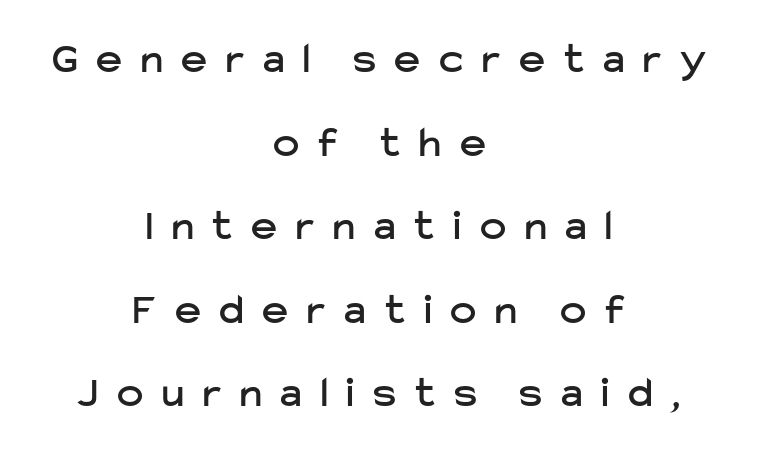
Q: Is the text italic (slanted)? A: No, it is upright.
Q: Is the typeface a serif or a sans-serif typeface? A: Sans-serif.
Q: Is the text underlined? A: No.
Q: How is the paragraph aligned? A: Centered.
Q: Is the spacing between letters normal or unusually wide? A: Unusually wide.
Q: Is the spacing between lines tight, normal or loose? A: Loose.
Q: Width (condensed, normal, or wide)? A: Normal.
Q: Stroke contrast? A: Low.
Q: x-height? A: Medium.
Q: Monospaced? A: No.
